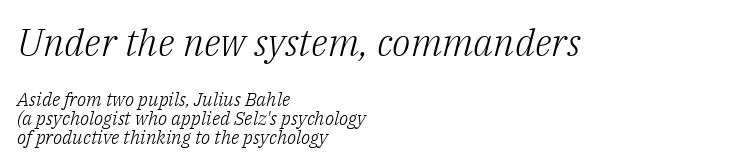
Counters stay open thanks to moderate or lighter strokes. Size hierarchy here favors the leading block over the trailing one. Look at the bottom of the vertical strokes: they flare into serifs here. Is the letter spacing exaggerated? No — it looks like the ordinary default. Visually the block forms a straight wall on the left and a jagged coastline on the right. The face used here is proportionally spaced, like ordinary book or web type.
